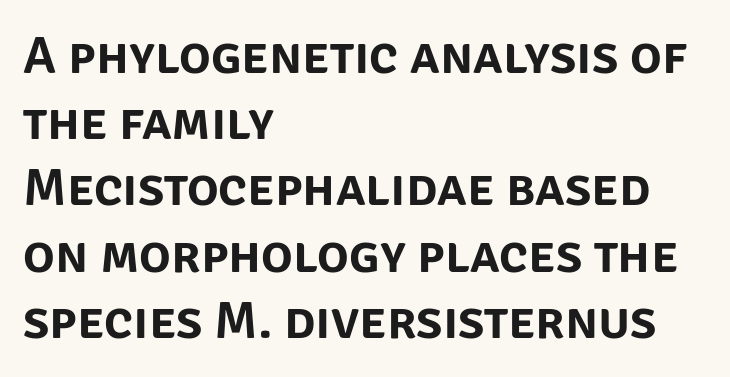
These lines are set flush left with a ragged right edge. Posture: upright roman. Each letter keeps its own natural width here, so spacing adapts to shape. Compared with typical body copy, the letter spacing here is the same. Rule under the text: the space is simply empty.
